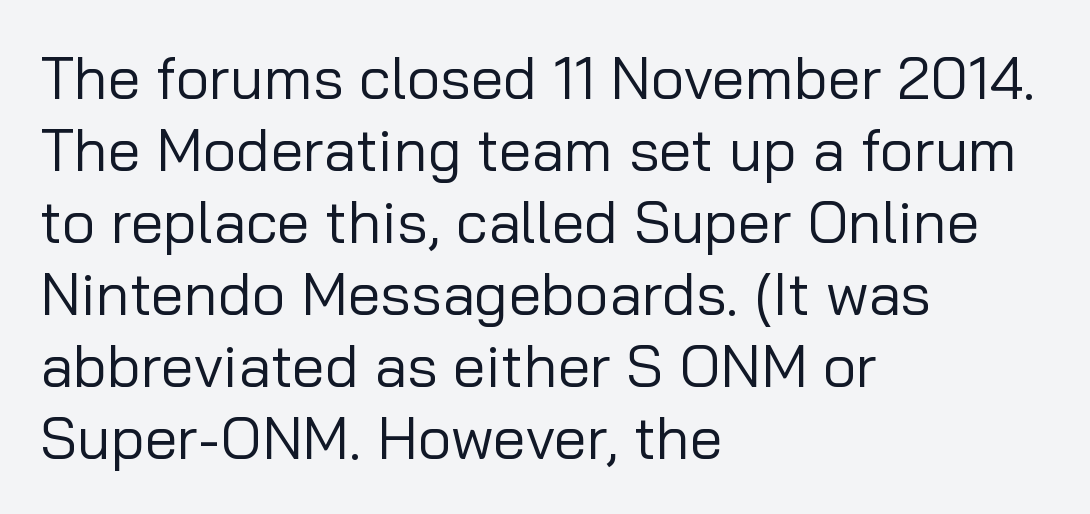
The image shows 59 px regular-weight sans-serif type, upright; set left-aligned, line spacing 1.22x, normal letter spacing, not underlined; low stroke contrast and a medium x-height.
